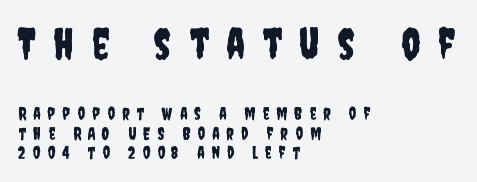
{"serif": "no", "italic": "no", "width": "condensed", "stroke_contrast": "low", "x_height": "large", "monospaced": "no", "underline": "no", "align": "left", "line_spacing_ratio": 1.17, "letter_spacing": "wide", "letter_spacing_em": 0.41, "larger_block": "first", "size_ratio": 2.53, "glyph_px": 43}
